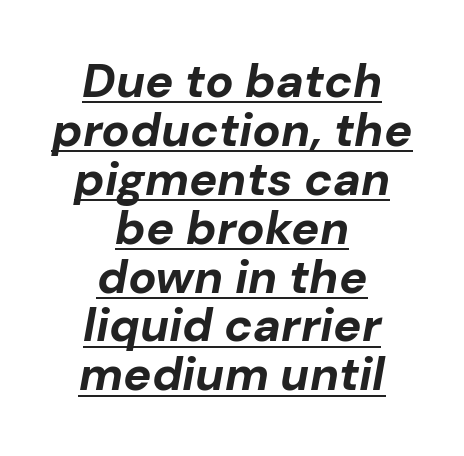
Q: Is the text bold? A: Yes.
Q: Is the text italic (slanted)? A: Yes, it leans right by about 10 degrees.
Q: Is the text underlined? A: Yes.
Q: How is the paragraph aligned? A: Centered.
Q: Is the spacing between letters normal or unusually wide? A: Normal.
Q: Is the spacing between lines tight, normal or loose? A: Tight.
Q: Width (condensed, normal, or wide)? A: Normal.
Q: Stroke contrast? A: Low.
Q: x-height? A: Medium.
Q: Monospaced? A: No.
